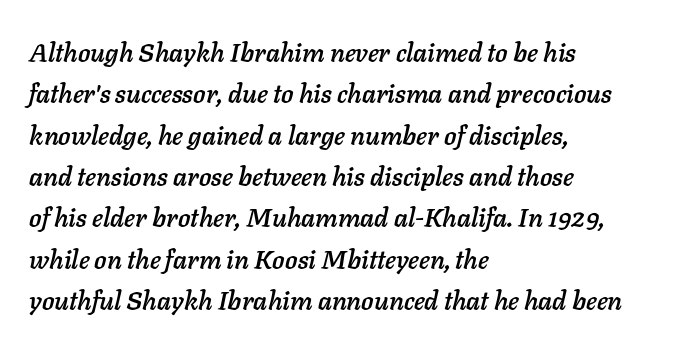
Q: Is the text italic (slanted)? A: Yes, it leans right by about 11 degrees.
Q: Is the text underlined? A: No.
Q: How is the paragraph aligned? A: Left-aligned.
Q: Is the spacing between letters normal or unusually wide? A: Normal.
Q: Is the spacing between lines tight, normal or loose? A: Normal.
